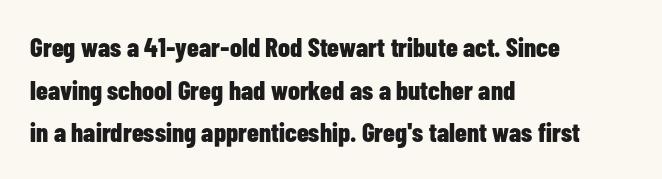
Q: Is the text bold? A: Yes.
Q: Is the text italic (slanted)? A: No, it is upright.
Q: Is the text underlined? A: No.
Q: How is the paragraph aligned? A: Left-aligned.
Q: Is the spacing between letters normal or unusually wide? A: Normal.
Q: Is the spacing between lines tight, normal or loose? A: Normal.
